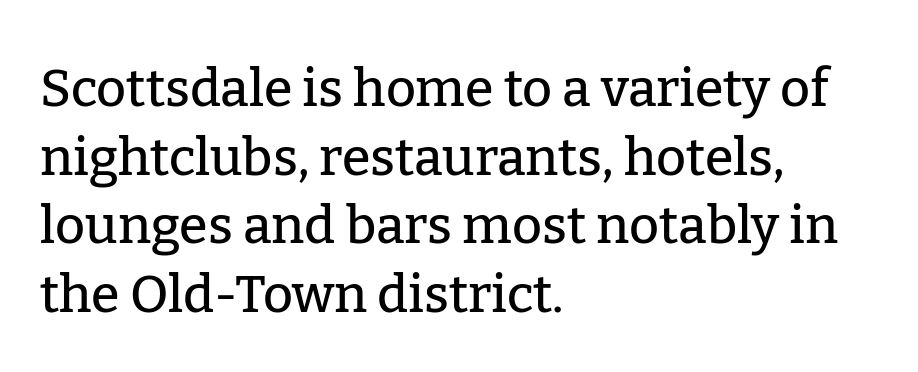
Q: Is the text italic (slanted)? A: No, it is upright.
Q: Is the typeface a serif or a sans-serif typeface? A: Serif.
Q: Is the text underlined? A: No.
Q: How is the paragraph aligned? A: Left-aligned.
Q: Is the spacing between letters normal or unusually wide? A: Normal.
Q: Is the spacing between lines tight, normal or loose? A: Normal.
Q: Width (condensed, normal, or wide)? A: Normal.
Q: Stroke contrast? A: Low.
Q: x-height? A: Medium.
Q: Monospaced? A: No.
